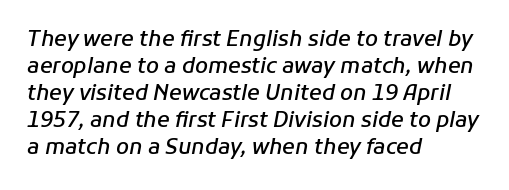
Q: Is the text bold? A: Semi-bold.
Q: Is the text italic (slanted)? A: Yes, it leans right by about 11 degrees.
Q: Is the text underlined? A: No.
Q: How is the paragraph aligned? A: Left-aligned.
Q: Is the spacing between letters normal or unusually wide? A: Normal.
Q: Is the spacing between lines tight, normal or loose? A: Normal.
